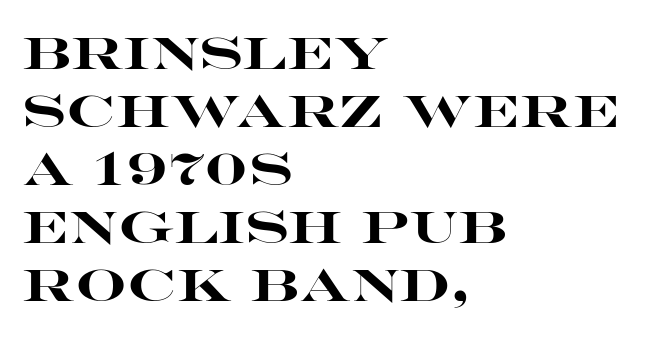
The image shows 45 px heavy, wide type, upright; set left-aligned, normal line spacing (1.29x), normal letter spacing, not underlined; high stroke contrast and a large x-height.
